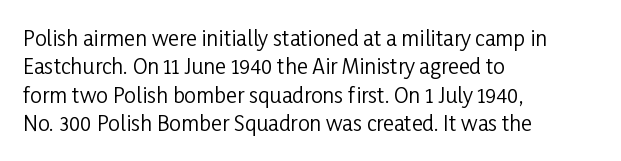
The image shows 21 px text type, upright; set left-aligned, normal line spacing (1.35x), normal letter spacing, not underlined.
